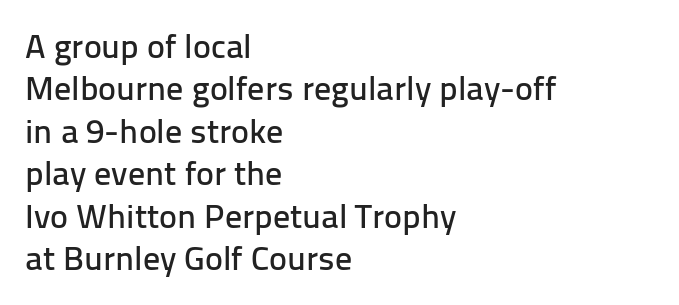
Reading down the block, your eye returns to a fixed left position each line. Looks like regular typesetting: each glyph gets only the width it needs. Standard letterfit; no display-style spreading of the glyphs. Type style note: lacks serifs. Rule under the text: the space is simply empty. Vertical spacing — default.
